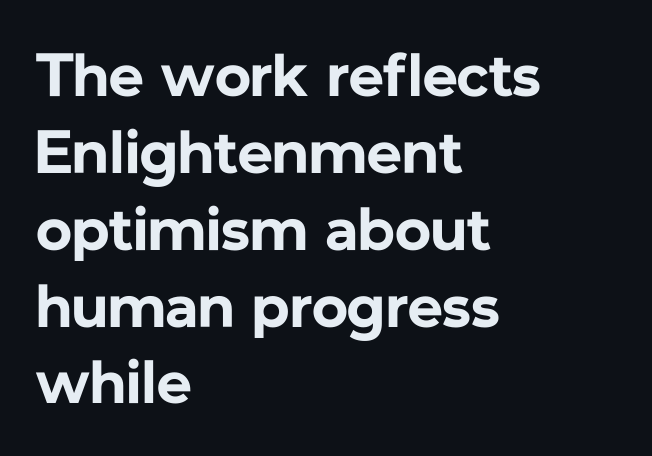
Q: Is the text bold? A: Yes.
Q: Is the text italic (slanted)? A: No, it is upright.
Q: Is the typeface a serif or a sans-serif typeface? A: Sans-serif.
Q: Is the text underlined? A: No.
Q: How is the paragraph aligned? A: Left-aligned.
Q: Is the spacing between letters normal or unusually wide? A: Normal.
Q: Is the spacing between lines tight, normal or loose? A: Normal.
Q: Width (condensed, normal, or wide)? A: Normal.
Q: Stroke contrast? A: Low.
Q: x-height? A: Medium.
Q: Monospaced? A: No.
